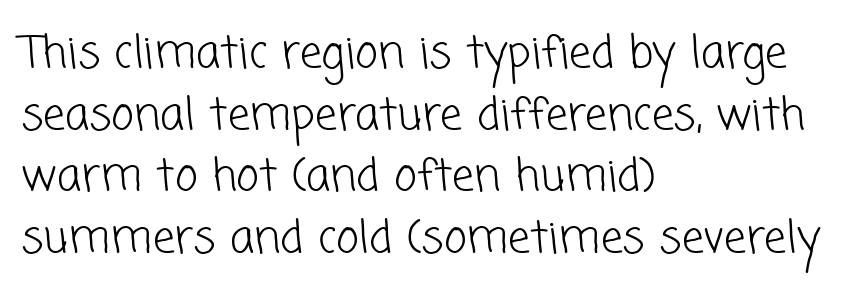
The image shows 44 px light sans-serif type; set left-aligned, normal line spacing (1.4x), normal letter spacing, not underlined; low stroke contrast and a medium x-height.
